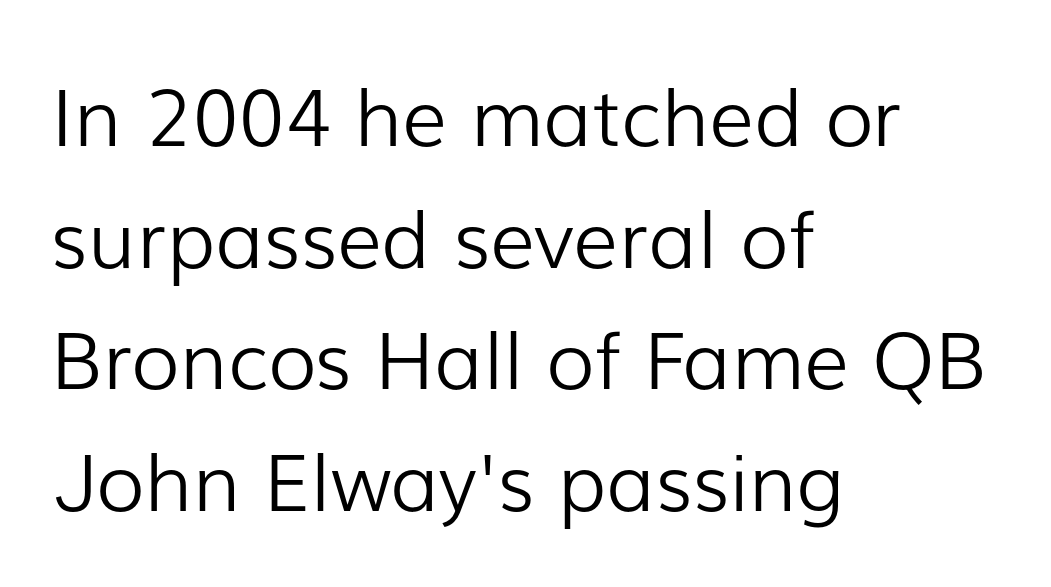
{"serif": "no", "italic": "no", "bold": "no", "weight": "light", "width": "normal", "stroke_contrast": "low", "x_height": "medium", "monospaced": "no", "underline": "no", "align": "left", "line_spacing": "normal", "line_spacing_ratio": 1.54, "letter_spacing": "normal", "letter_spacing_em": 0.0, "glyph_px": 79}
